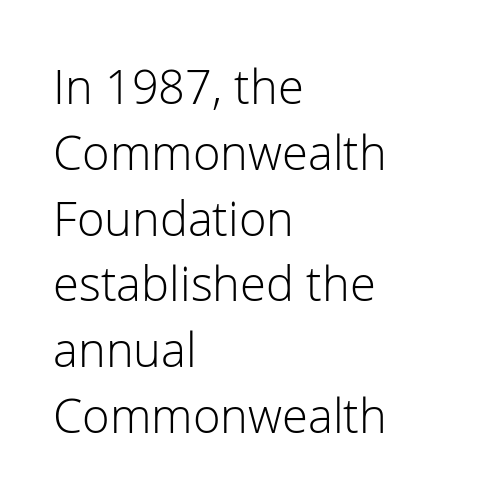
The image shows 47 px light sans-serif type, upright; set left-aligned, normal line spacing (1.4x), normal letter spacing, not underlined; low stroke contrast and a medium x-height.
